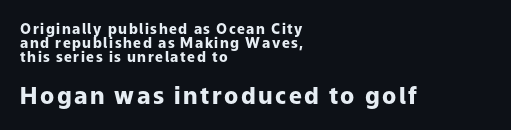
{"italic": "no", "bold": "yes", "underline": "no", "align": "left", "line_spacing": "tight", "line_spacing_ratio": 1.01, "larger_block": "second", "size_ratio": 1.64, "glyph_px": 23}
